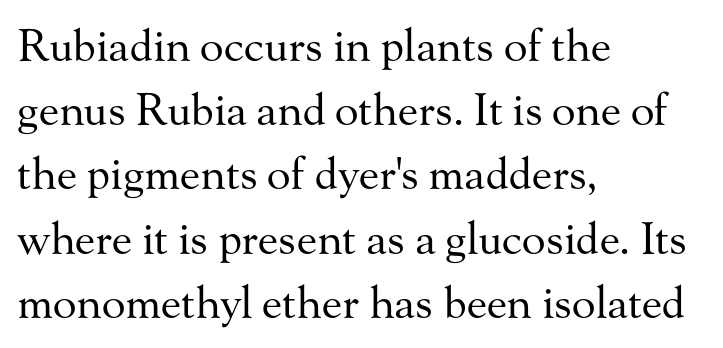
The image shows 44 px regular-weight serif type, upright; set left-aligned, normal line spacing (1.46x), normal letter spacing, not underlined; medium stroke contrast and a small x-height.
